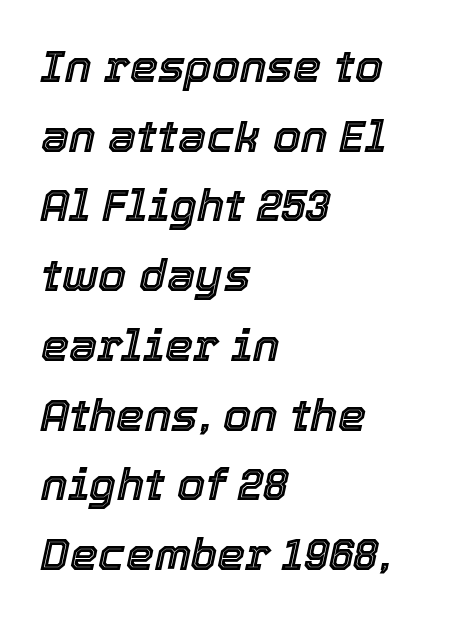
{"italic": "yes", "lean": "right", "slant_degrees": 12, "width": "normal", "x_height": "medium", "monospaced": "no", "underline": "no", "align": "left", "line_spacing": "normal", "line_spacing_ratio": 1.55, "letter_spacing": "normal", "letter_spacing_em": 0.0, "glyph_px": 45}
